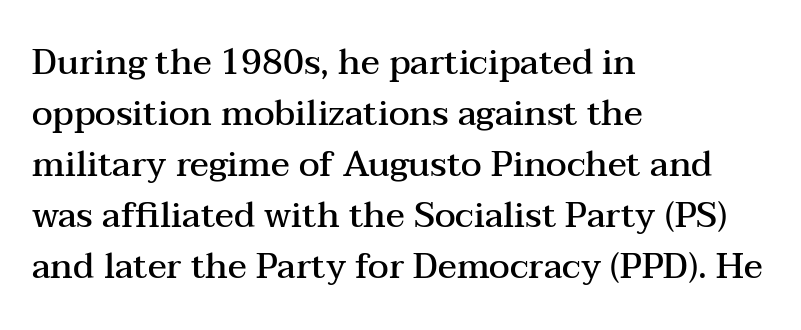
The compositor pushed each line to the left boundary. The passage shown is typed in a proportional face where columns would drift. Italic? Not at all — the glyphs are vertical. Interline gaps are of average width in this sample.
